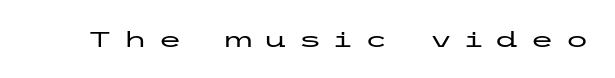
{"italic": "no", "underline": "no", "letter_spacing": "wide", "letter_spacing_em": 0.49, "glyph_px": 22}
